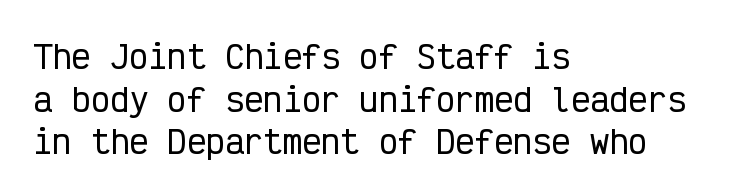
Q: Is the text italic (slanted)? A: No, it is upright.
Q: Is the typeface a serif or a sans-serif typeface? A: Sans-serif.
Q: Is the text underlined? A: No.
Q: How is the paragraph aligned? A: Left-aligned.
Q: Is the spacing between letters normal or unusually wide? A: Normal.
Q: Is the spacing between lines tight, normal or loose? A: Normal.
Q: Width (condensed, normal, or wide)? A: Condensed.
Q: Stroke contrast? A: Low.
Q: x-height? A: Medium.
Q: Monospaced? A: Yes.
